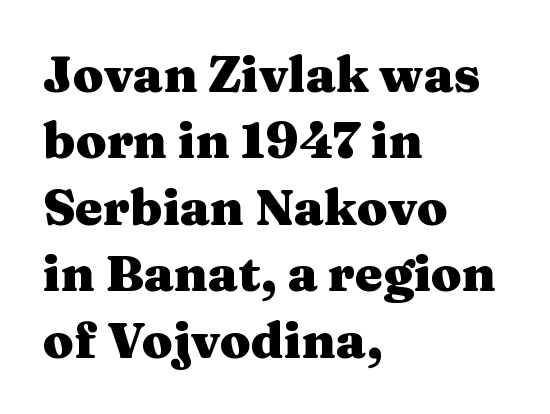
The image shows 50 px heavy, wide serif type, upright; set left-aligned, normal line spacing (1.33x), normal letter spacing, not underlined; medium stroke contrast and a medium x-height.
